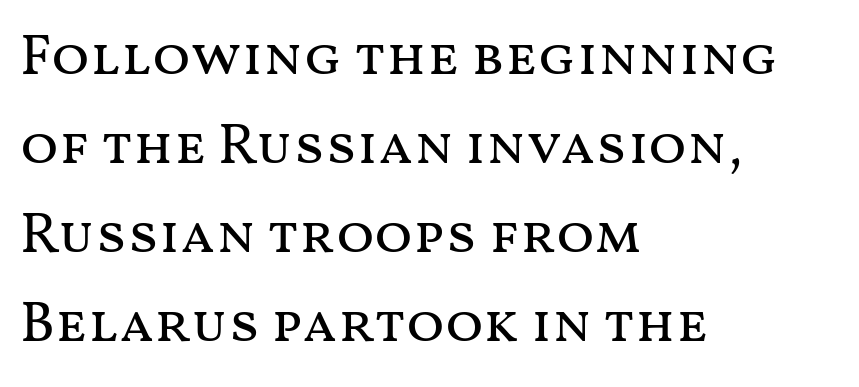
Q: Is the text bold? A: No.
Q: Is the text italic (slanted)? A: No, it is upright.
Q: Is the text underlined? A: No.
Q: How is the paragraph aligned? A: Left-aligned.
Q: Is the spacing between letters normal or unusually wide? A: Normal.
Q: Is the spacing between lines tight, normal or loose? A: Normal.
Q: Width (condensed, normal, or wide)? A: Wide.
Q: Stroke contrast? A: Medium.
Q: x-height? A: Medium.
Q: Monospaced? A: No.
